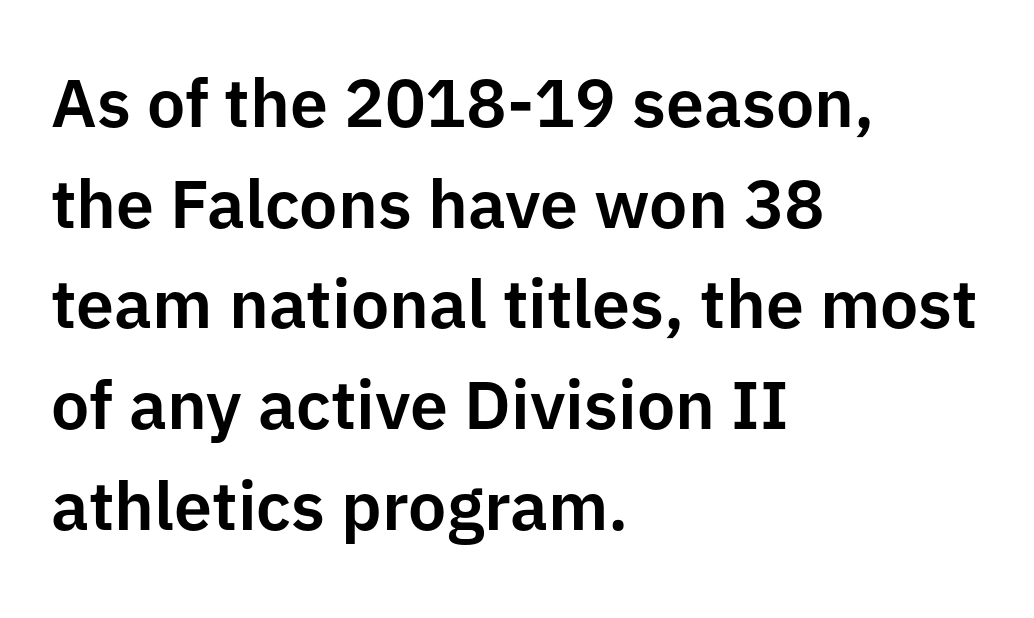
The image shows 68 px sans-serif type, upright; set left-aligned, normal line spacing (1.48x), normal letter spacing, not underlined; low stroke contrast and a medium x-height.
